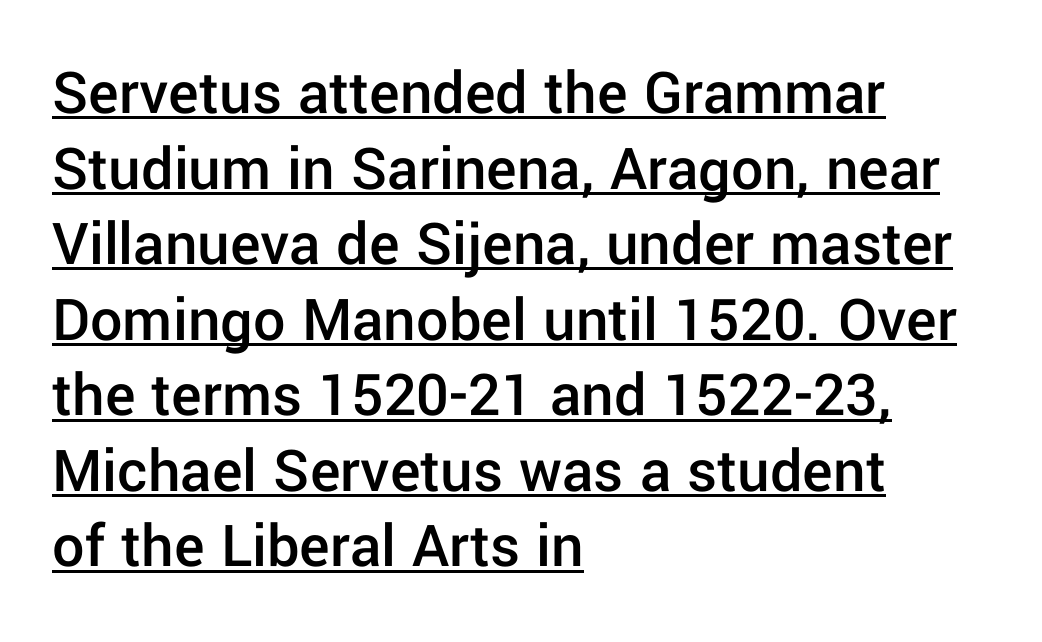
The passage shown has conventional tracking throughout. A typesetter would mark this as roman, not italic. The rendering uses natural spacing where letterforms have individual widths. Short and long lines alike share a common starting point at left. Semibold letterforms, between regular and bold.
